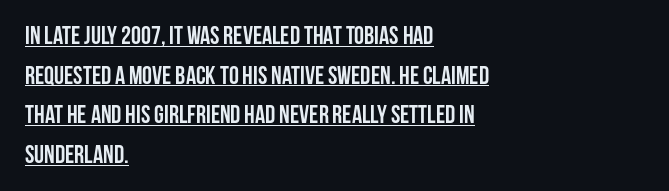
{"italic": "no", "bold": "yes", "underline": "yes", "align": "left", "line_spacing": "normal", "line_spacing_ratio": 1.59, "letter_spacing": "normal", "letter_spacing_em": 0.0, "glyph_px": 25}
